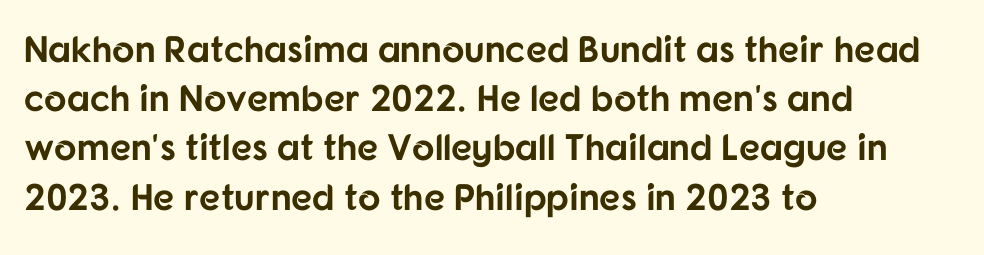
The image shows 37 px bold sans-serif type, upright; set left-aligned, normal line spacing (1.33x), normal letter spacing, not underlined; low stroke contrast and a medium x-height.
